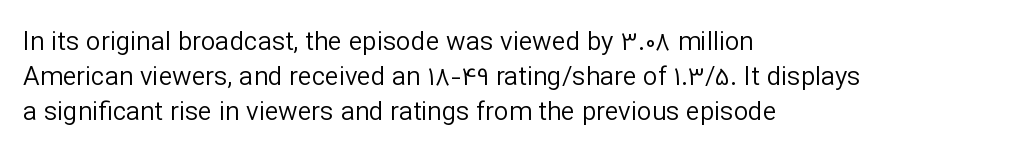
The image shows 26 px text type, upright; set left-aligned, normal line spacing (1.35x), normal letter spacing, not underlined.
